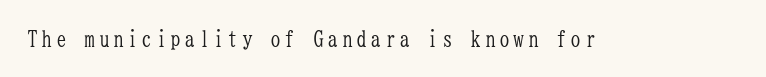
The specimen reads as upright at a glance. The face looks like a standard text weight, possibly lighter. Nobody drew a line under any word here.
